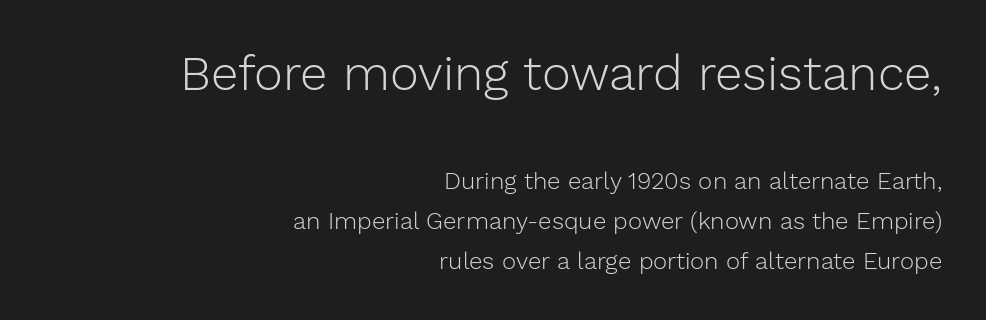
The image shows 49 px light sans-serif type, upright; set right-aligned, normal line spacing (1.68x), normal letter spacing, not underlined; the first (top) block is 2.04x larger; low stroke contrast and a medium x-height.
